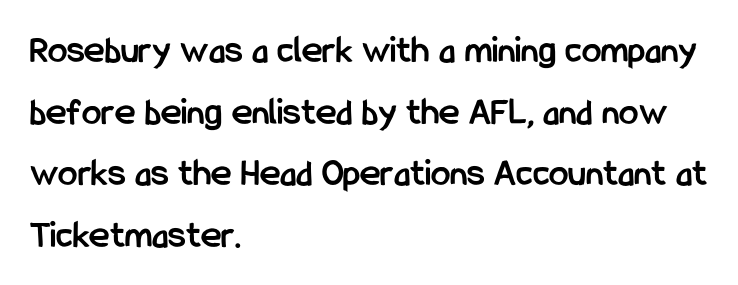
{"serif": "no", "italic": "no", "bold": "yes", "weight": "semibold", "width": "condensed", "stroke_contrast": "low", "x_height": "medium", "monospaced": "no", "underline": "no", "align": "left", "line_spacing": "normal", "line_spacing_ratio": 1.58, "letter_spacing": "normal", "letter_spacing_em": 0.0, "glyph_px": 39}
